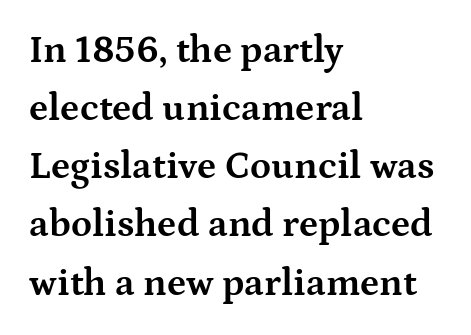
Varying glyph widths throughout — classic text-font behaviour. The rows are spaced the way most documents space them. The glyphs have the mass of a bold cut. Serif or sans? Serif — the stroke terminals have little feet. The text block is weighted toward the left margin, trailing off unevenly rightward.
